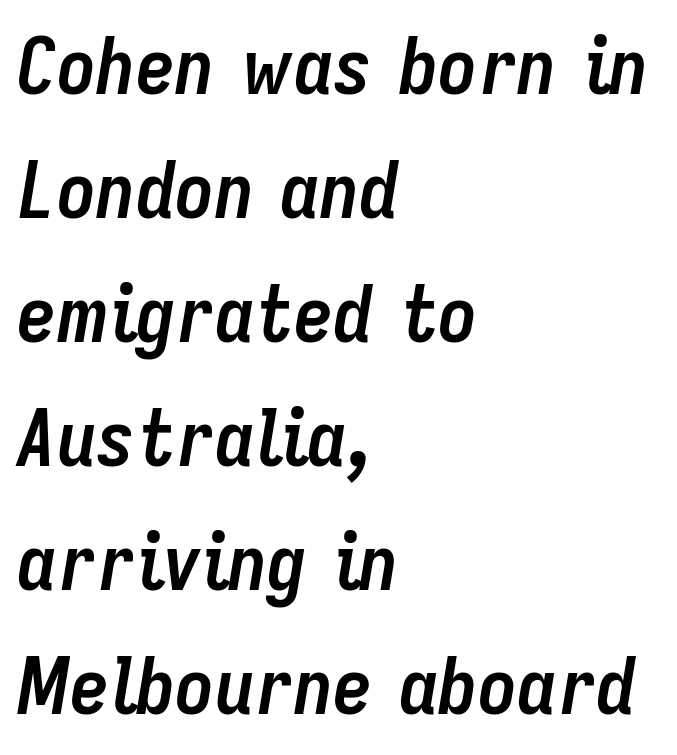
The image shows 79 px semibold, condensed type, italic (leaning right); set left-aligned, normal line spacing (1.57x), normal letter spacing, not underlined; low stroke contrast and a medium x-height.
